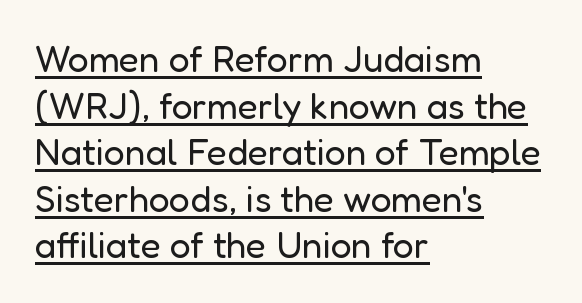
{"serif": "no", "italic": "no", "bold": "no", "weight": "regular", "width": "normal", "stroke_contrast": "low", "x_height": "medium", "monospaced": "no", "underline": "yes", "align": "left", "line_spacing": "normal", "line_spacing_ratio": 1.26, "letter_spacing": "normal", "letter_spacing_em": 0.0, "glyph_px": 37}
